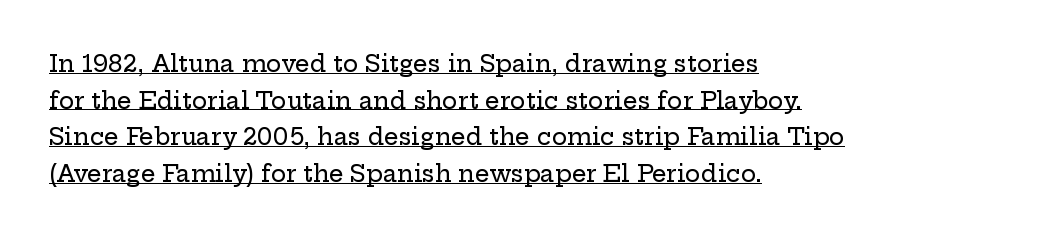
The image shows 23 px text type, upright; set left-aligned, normal line spacing (1.59x), normal letter spacing, underlined.
